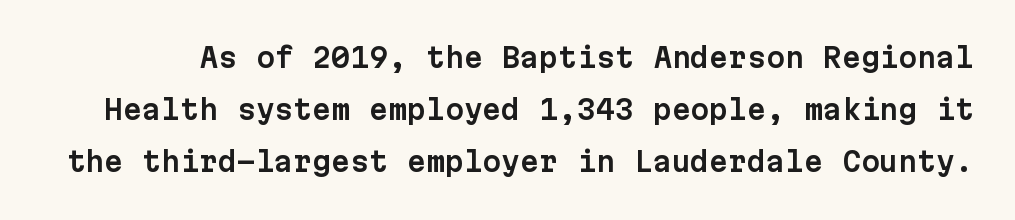
{"italic": "no", "underline": "no", "line_spacing": "loose", "line_spacing_ratio": 1.93, "letter_spacing": "normal", "letter_spacing_em": 0.0, "glyph_px": 27}
